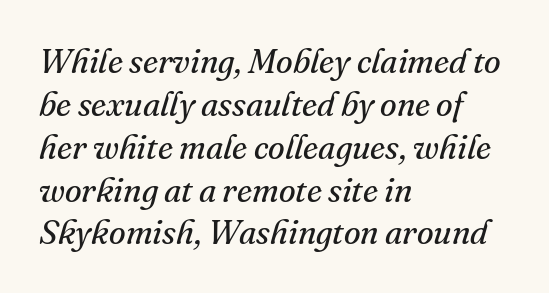
Plain, unruled lines of type. Is the type slanted? Yes — the strokes lean at a clear angle. Words appear dense and cohesive because spacing is normal. The letters advance in unequal steps, a hallmark of proportional type.
